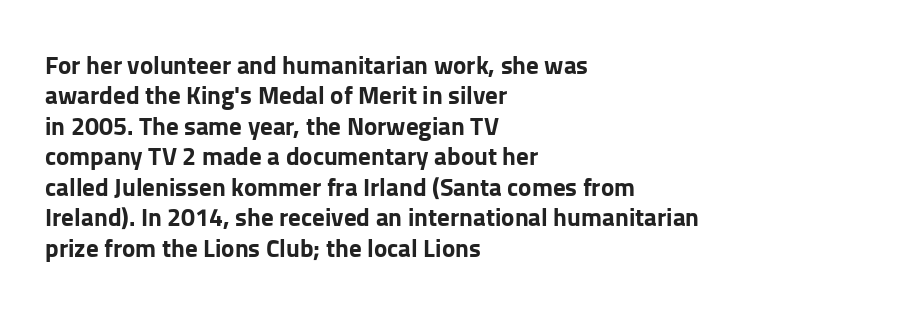
The image shows 25 px bold type, upright; set left-aligned, line spacing 1.22x, normal letter spacing, not underlined.
